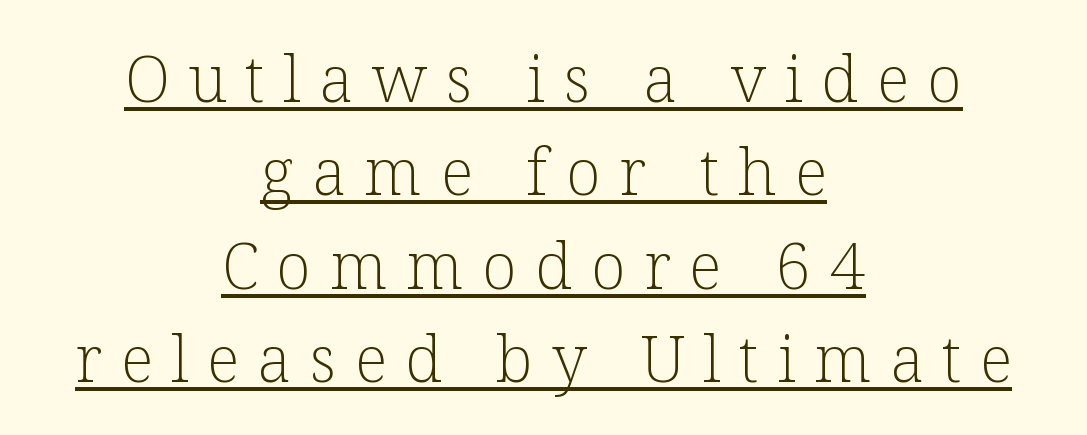
{"serif": "yes", "italic": "no", "bold": "no", "weight": "light", "width": "normal", "stroke_contrast": "low", "x_height": "medium", "monospaced": "no", "underline": "yes", "align": "center", "line_spacing": "normal", "line_spacing_ratio": 1.46, "letter_spacing": "wide", "letter_spacing_em": 0.29, "glyph_px": 64}
